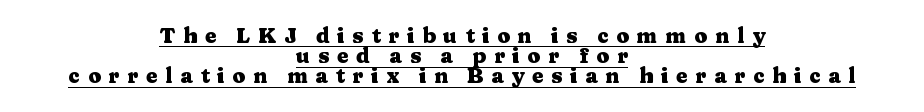
Alignment: centered. The characters look thick and weighty, a clear bold. This sample carries an underscore along the baseline area. This sample uses expanded letter spacing, leaving extra air between glyphs. Reading down the column, the eye jumps only a short way to each next line. A typesetter would mark this as roman, not italic.
